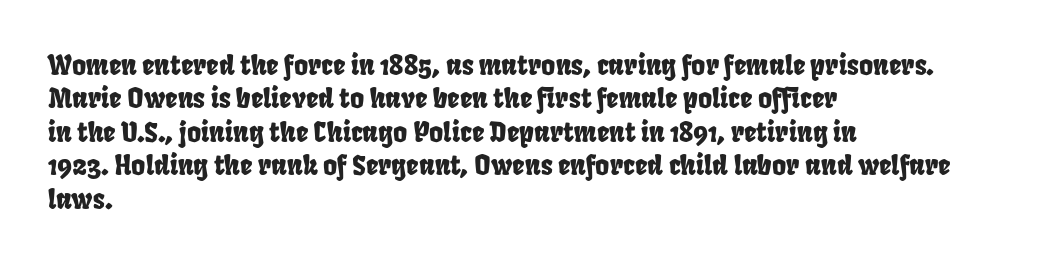
The glyphs are unaccompanied by any horizontal stroke below them. Spacing between characters is what you'd get straight out of the box. Horizontal alignment here is leftward, the default for most running prose.
